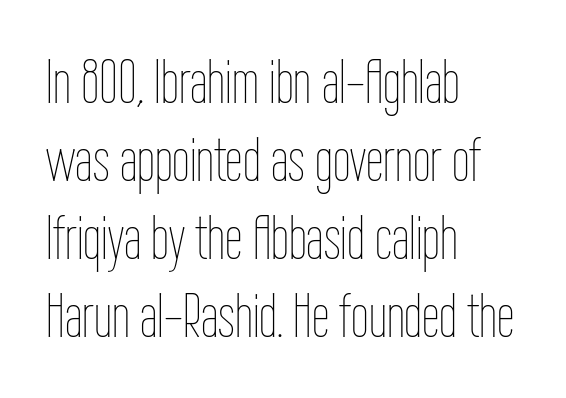
{"italic": "no", "bold": "no", "weight": "thin", "width": "condensed", "stroke_contrast": "low", "x_height": "medium", "monospaced": "no", "underline": "no", "align": "left", "line_spacing_ratio": 1.24, "letter_spacing": "normal", "letter_spacing_em": 0.0, "glyph_px": 63}
